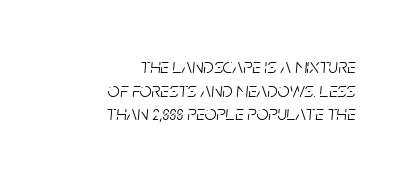
Does the copy run flush right? Yes — the right margin is perfectly even. Notice how descenders almost collide with the ascenders below — that's tight leading. This reads as an unemphasized weight, regular at the heaviest. Type without underlining. Tracking here is standard; glyphs follow each other at the usual distance.
